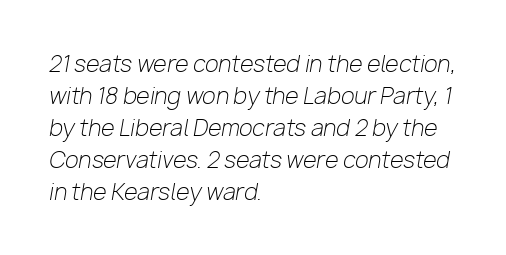
{"italic": "yes", "lean": "right", "slant_degrees": 10, "bold": "no", "underline": "no", "align": "left", "line_spacing": "normal", "line_spacing_ratio": 1.45, "letter_spacing": "normal", "letter_spacing_em": 0.0, "glyph_px": 22}
